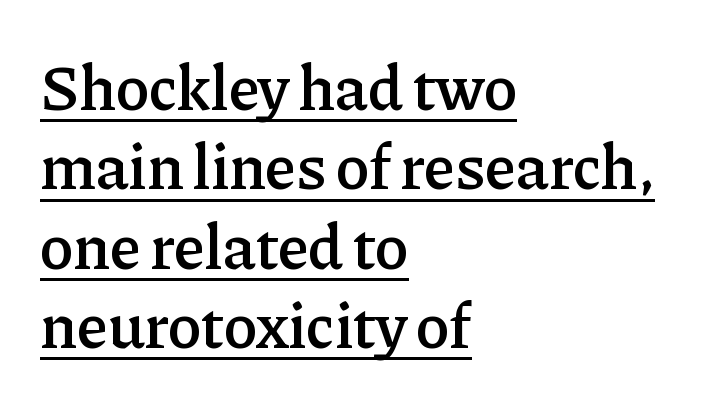
{"serif": "yes", "italic": "no", "bold": "semi", "weight": "semibold", "width": "normal", "stroke_contrast": "low", "x_height": "medium", "monospaced": "no", "underline": "yes", "align": "left", "line_spacing": "normal", "line_spacing_ratio": 1.26, "letter_spacing": "normal", "letter_spacing_em": 0.0, "glyph_px": 63}
